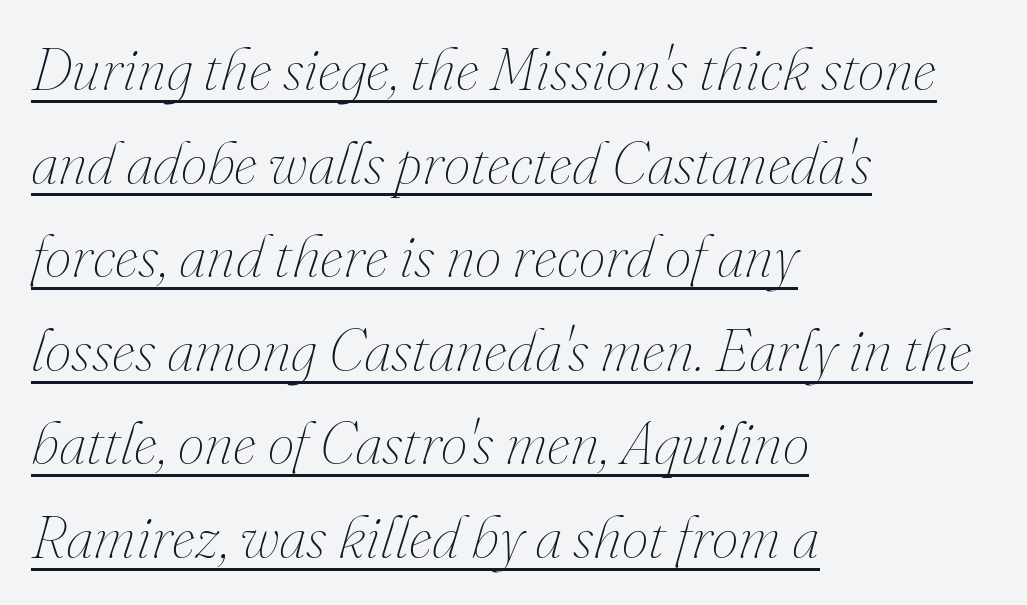
{"italic": "yes", "lean": "right", "slant_degrees": 16, "bold": "no", "weight": "thin", "width": "normal", "stroke_contrast": "medium", "x_height": "small", "monospaced": "no", "underline": "yes", "align": "left", "line_spacing": "normal", "line_spacing_ratio": 1.56, "letter_spacing": "normal", "letter_spacing_em": 0.0, "glyph_px": 60}
